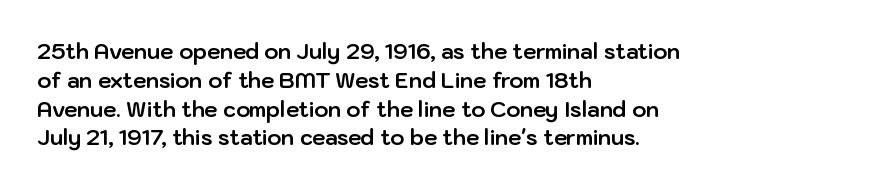
Q: Is the text bold? A: Yes.
Q: Is the text italic (slanted)? A: No, it is upright.
Q: Is the text underlined? A: No.
Q: How is the paragraph aligned? A: Left-aligned.
Q: Is the spacing between letters normal or unusually wide? A: Normal.
Q: Is the spacing between lines tight, normal or loose? A: Normal.
